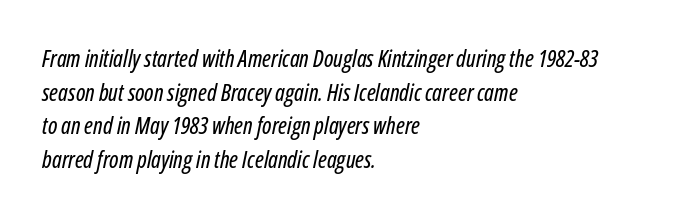
{"italic": "yes", "lean": "right", "slant_degrees": 12, "underline": "no", "align": "left", "line_spacing": "normal", "line_spacing_ratio": 1.46, "letter_spacing": "normal", "letter_spacing_em": 0.0, "glyph_px": 23}
